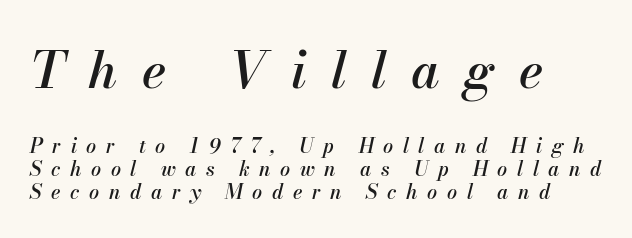
The image shows 51 px text type, italic (leaning right); set left-aligned, line spacing 1.16x, unusually wide letter spacing (+0.48 em), not underlined; the first (top) block is 2.55x larger; medium stroke contrast and a small x-height.
